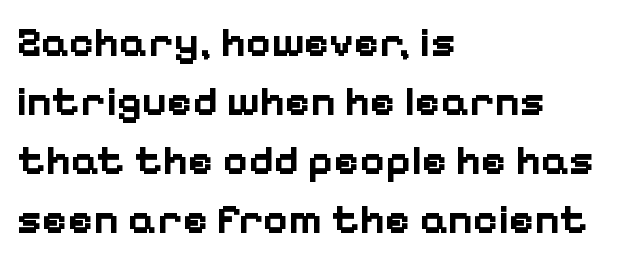
Q: Is the text bold? A: Yes.
Q: Is the text italic (slanted)? A: No, it is upright.
Q: Is the typeface a serif or a sans-serif typeface? A: Sans-serif.
Q: Is the text underlined? A: No.
Q: How is the paragraph aligned? A: Left-aligned.
Q: Is the spacing between letters normal or unusually wide? A: Normal.
Q: Is the spacing between lines tight, normal or loose? A: Normal.
Q: Width (condensed, normal, or wide)? A: Normal.
Q: Stroke contrast? A: Low.
Q: x-height? A: Medium.
Q: Monospaced? A: No.
